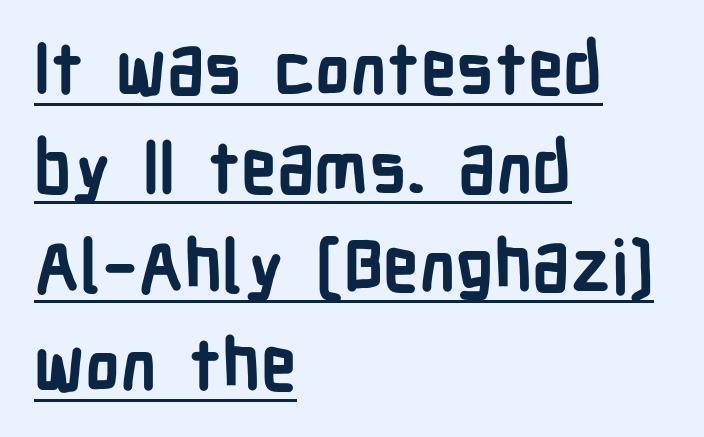
The image shows 71 px semibold, condensed sans-serif type, upright; set left-aligned, normal line spacing (1.39x), normal letter spacing, underlined; low stroke contrast and a medium x-height.
